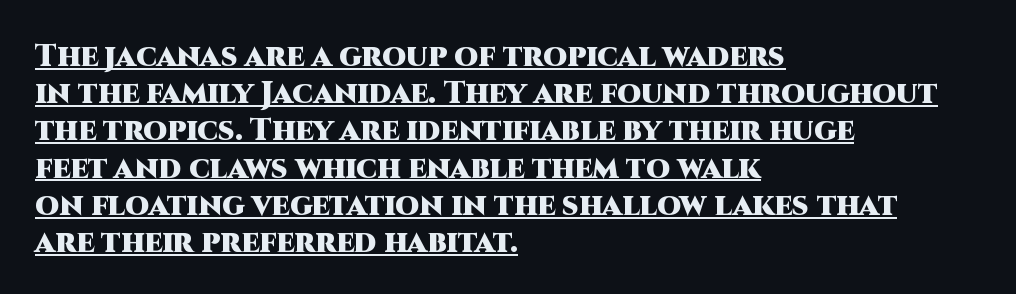
Letter spacing: default. The rendering uses the underline text-decoration. These lines are rendered in a variable-pitch font. Thick stems and heavy bowls — unmistakably bold. Style check: upright.
